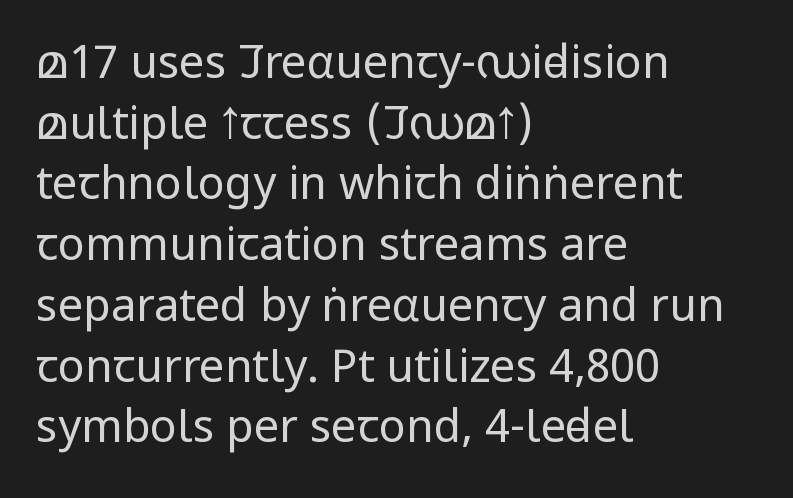
{"serif": "no", "italic": "no", "bold": "no", "weight": "regular", "width": "condensed", "stroke_contrast": "low", "x_height": "large", "monospaced": "no", "underline": "no", "align": "left", "line_spacing": "normal", "line_spacing_ratio": 1.35, "letter_spacing": "normal", "letter_spacing_em": 0.0, "glyph_px": 45}
